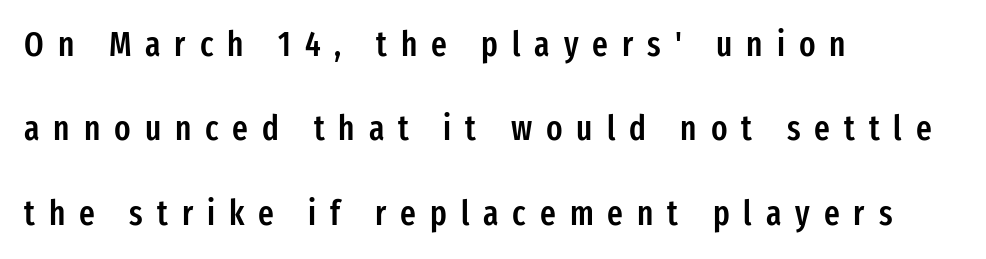
The image shows 34 px semibold, condensed sans-serif type, upright; set left-aligned, loose line spacing (2.48x), unusually wide letter spacing (+0.41 em), not underlined; low stroke contrast and a medium x-height.
